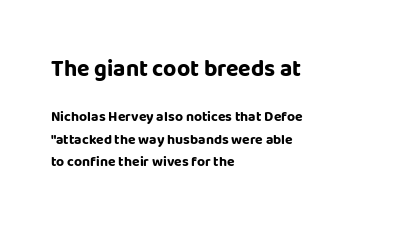
Q: Is the text bold? A: Yes.
Q: Is the text italic (slanted)? A: No, it is upright.
Q: Is the text underlined? A: No.
Q: How is the paragraph aligned? A: Left-aligned.
Q: Is the spacing between letters normal or unusually wide? A: Normal.
Q: Is the spacing between lines tight, normal or loose? A: Normal.
Q: Which block of text is set in a larger size, the first (top) or the second (bottom)? A: The first (top) one.
